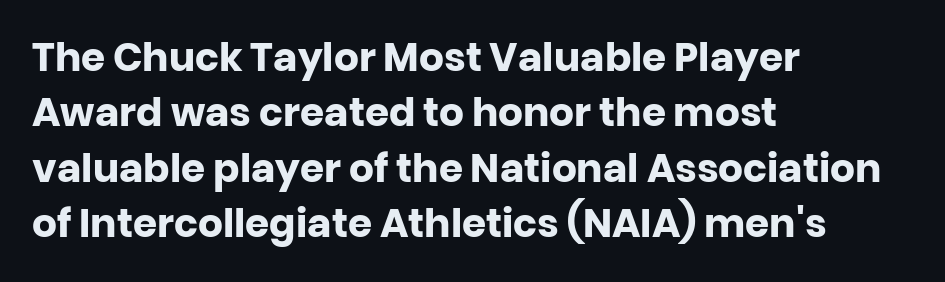
The image shows 39 px heavy sans-serif type, upright; set left-aligned, normal line spacing (1.42x), normal letter spacing, not underlined; low stroke contrast and a large x-height.
